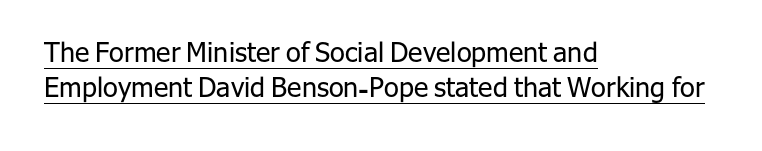
Tracking value appears to be zero — textbook default spacing. Caption: lettering with a line underneath. Every character sits straight up, as roman type does. Heaviness? Minimal to ordinary, like unemphasized prose. The space between consecutive lines is moderate.
